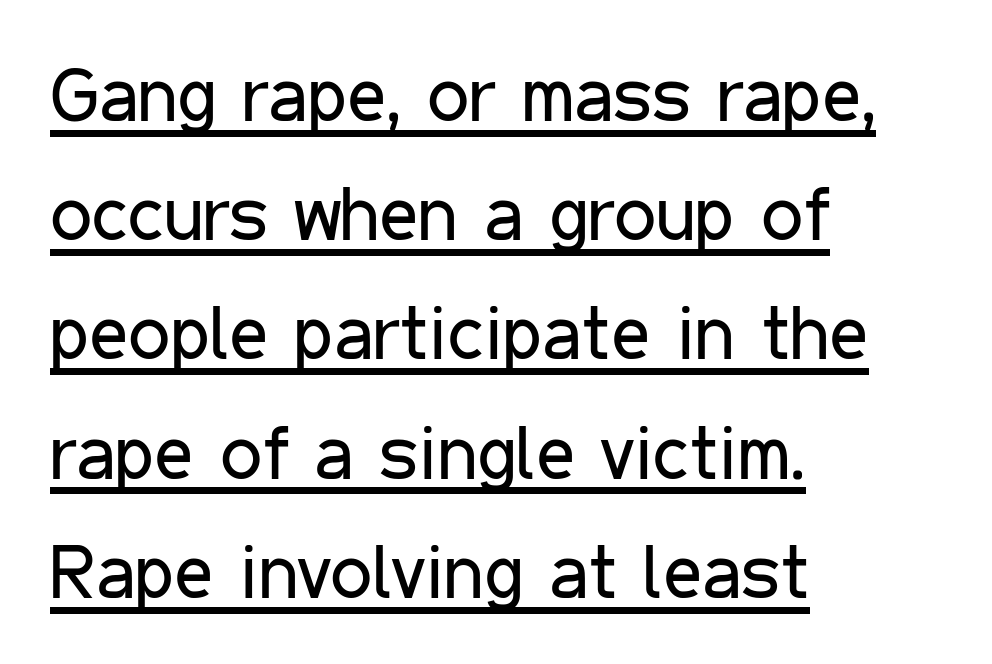
The image shows 75 px regular-weight, condensed sans-serif type, upright; set left-aligned, normal line spacing (1.59x), normal letter spacing, underlined; low stroke contrast and a medium x-height.
